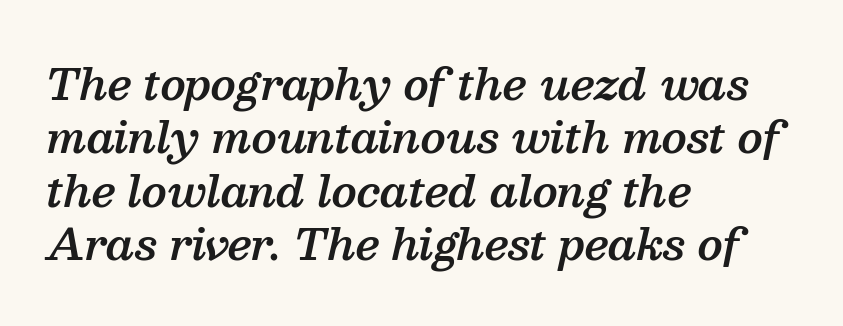
Q: Is the text bold? A: Semi-bold.
Q: Is the text italic (slanted)? A: Yes, it leans right by about 13 degrees.
Q: Is the typeface a serif or a sans-serif typeface? A: Serif.
Q: Is the text underlined? A: No.
Q: How is the paragraph aligned? A: Left-aligned.
Q: Is the spacing between letters normal or unusually wide? A: Normal.
Q: Is the spacing between lines tight, normal or loose? A: Normal.
Q: Width (condensed, normal, or wide)? A: Normal.
Q: Stroke contrast? A: Medium.
Q: x-height? A: Medium.
Q: Monospaced? A: No.
